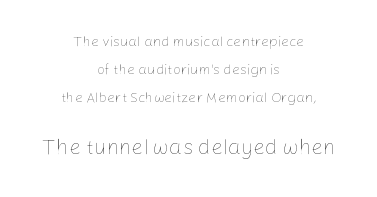
The image shows 21 px text type, upright; set centered, loose line spacing (2.0x), normal letter spacing, not underlined; the second (bottom) block is 1.5x larger.
